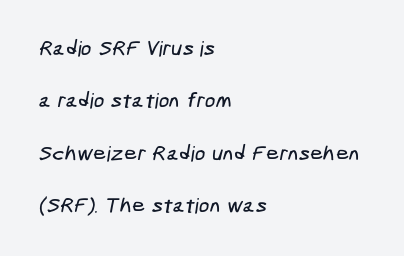
You could fit nearly another row in the gap between these rows. Letter spacing: default. This rendering features lettering with no underline. The paragraph shown leans on its left margin.
